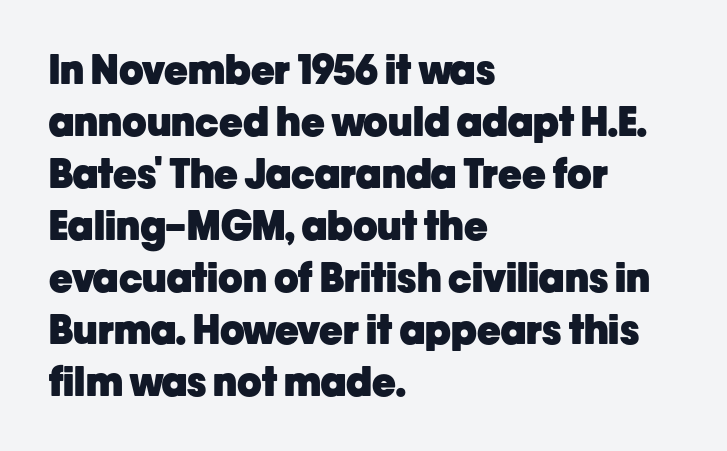
{"serif": "no", "italic": "no", "bold": "yes", "weight": "heavy", "width": "normal", "stroke_contrast": "low", "x_height": "medium", "monospaced": "no", "underline": "no", "align": "left", "line_spacing": "normal", "line_spacing_ratio": 1.3, "letter_spacing": "normal", "letter_spacing_em": 0.0, "glyph_px": 40}
